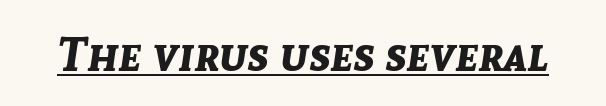
{"italic": "yes", "lean": "right", "slant_degrees": 8, "bold": "yes", "weight": "bold", "width": "normal", "stroke_contrast": "low", "x_height": "medium", "monospaced": "no", "underline": "yes", "letter_spacing": "normal", "letter_spacing_em": 0.0, "glyph_px": 48}
